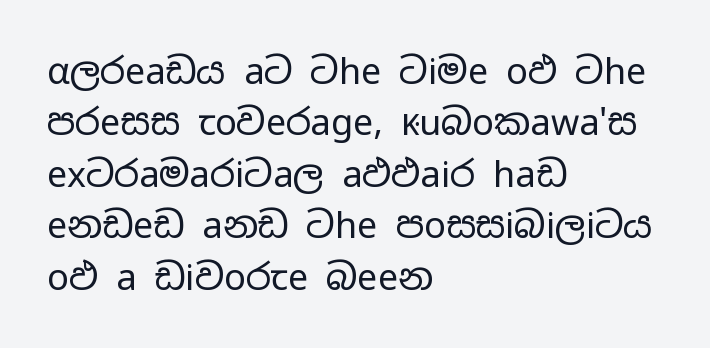
The image shows 36 px regular-weight, wide sans-serif type, upright; set left-aligned, normal line spacing (1.43x), normal letter spacing, not underlined; low stroke contrast and a medium x-height.
